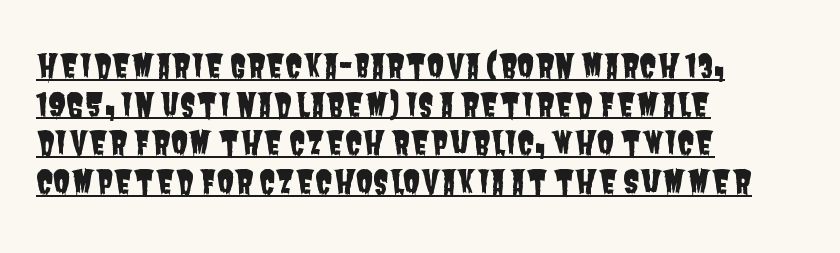
Like a heading marked for emphasis, these lines bear an underscore. The text was rendered using a sans face with plain stroke endings. Do the characters align in a grid? No, the font is proportional. A typesetter would call this zero additional tracking. Is the block centered? No — it sits flush against the left margin.
